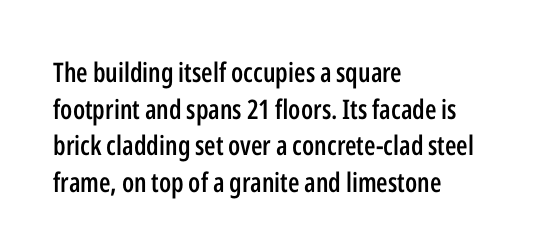
Q: Is the text bold? A: Semi-bold.
Q: Is the text italic (slanted)? A: No, it is upright.
Q: Is the text underlined? A: No.
Q: How is the paragraph aligned? A: Left-aligned.
Q: Is the spacing between letters normal or unusually wide? A: Normal.
Q: Is the spacing between lines tight, normal or loose? A: Normal.
